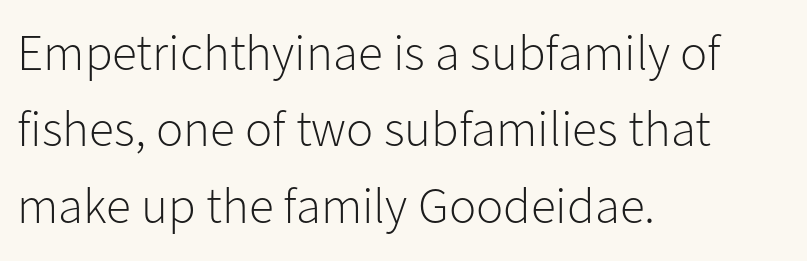
{"serif": "no", "italic": "no", "bold": "no", "weight": "light", "width": "normal", "stroke_contrast": "low", "x_height": "medium", "monospaced": "no", "underline": "no", "align": "left", "line_spacing": "normal", "line_spacing_ratio": 1.5, "letter_spacing": "normal", "letter_spacing_em": 0.0, "glyph_px": 51}
